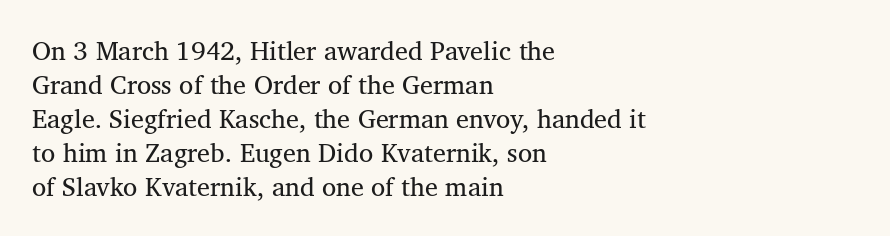
The image shows 26 px text type, upright; set left-aligned, normal line spacing (1.31x), normal letter spacing, not underlined.
